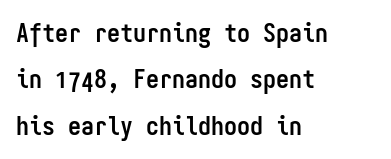
The image shows 26 px bold type, upright; set left-aligned, line spacing 1.78x, normal letter spacing, not underlined.
